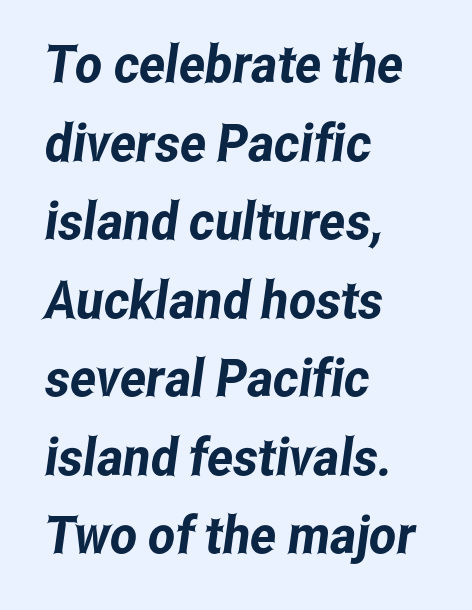
Q: Is the typeface a serif or a sans-serif typeface? A: Sans-serif.
Q: Is the text underlined? A: No.
Q: How is the paragraph aligned? A: Left-aligned.
Q: Is the spacing between letters normal or unusually wide? A: Normal.
Q: Is the spacing between lines tight, normal or loose? A: Normal.
Q: Width (condensed, normal, or wide)? A: Condensed.
Q: Stroke contrast? A: Low.
Q: x-height? A: Medium.
Q: Monospaced? A: No.
